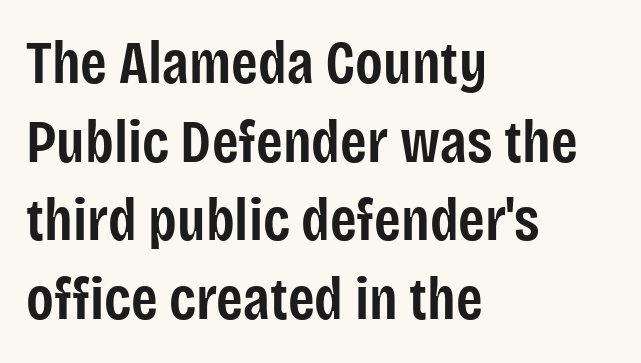
The image shows 61 px semibold, condensed sans-serif type, upright; set left-aligned, normal line spacing (1.29x), normal letter spacing, not underlined; low stroke contrast and a large x-height.
